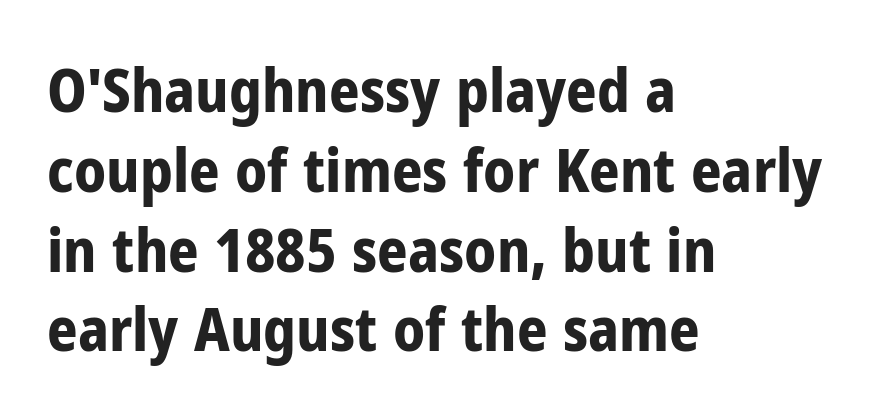
The image shows 60 px bold, condensed sans-serif type, upright; set left-aligned, normal line spacing (1.33x), normal letter spacing, not underlined; low stroke contrast and a medium x-height.
